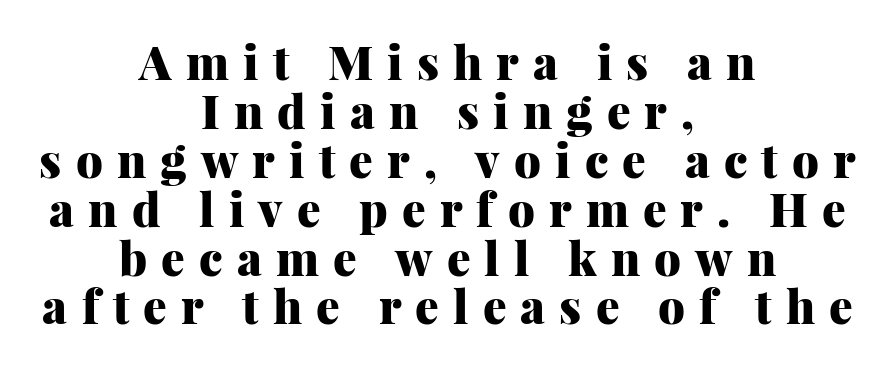
Q: Is the text bold? A: Yes.
Q: Is the text italic (slanted)? A: No, it is upright.
Q: Is the typeface a serif or a sans-serif typeface? A: Serif.
Q: Is the text underlined? A: No.
Q: How is the paragraph aligned? A: Centered.
Q: Is the spacing between letters normal or unusually wide? A: Unusually wide.
Q: Is the spacing between lines tight, normal or loose? A: Tight.
Q: Width (condensed, normal, or wide)? A: Normal.
Q: Stroke contrast? A: Medium.
Q: x-height? A: Medium.
Q: Monospaced? A: No.
